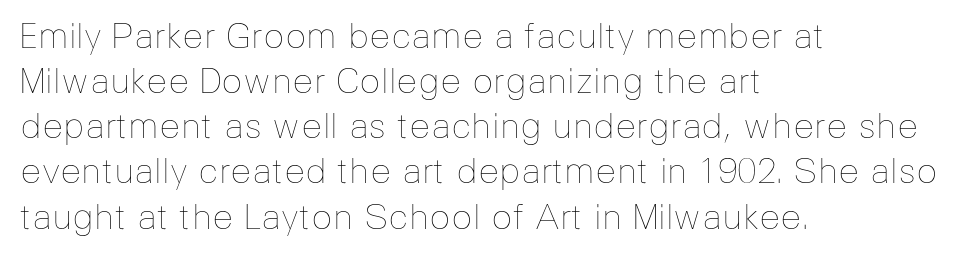
The image shows 35 px thin type, upright; set left-aligned, normal line spacing (1.29x), normal letter spacing, not underlined; low stroke contrast and a medium x-height.
